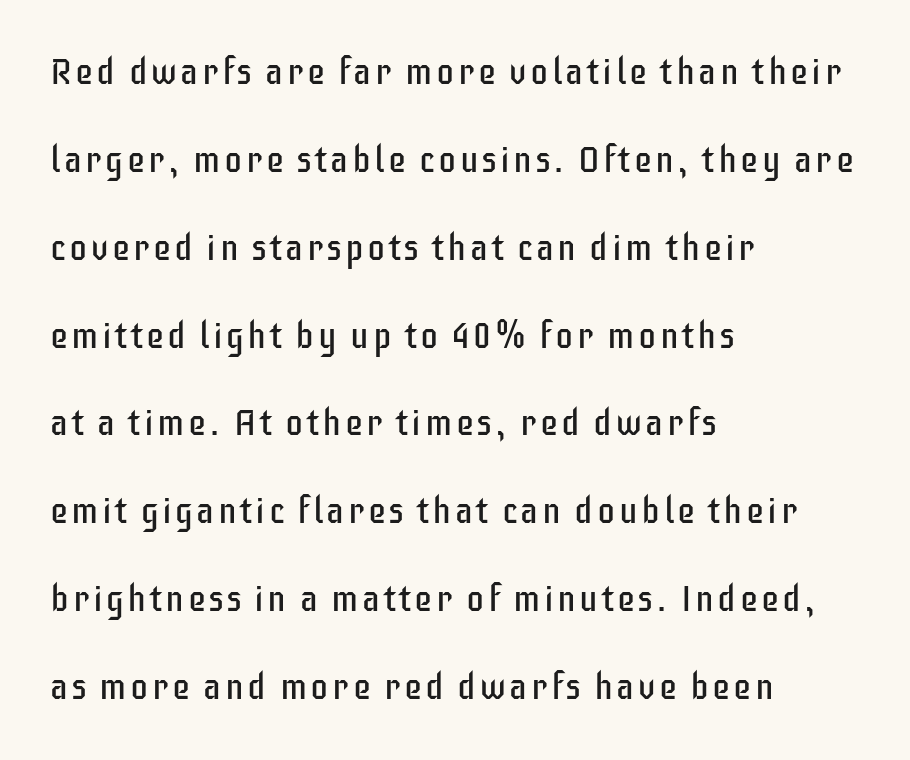
{"serif": "no", "italic": "no", "bold": "no", "weight": "regular", "width": "condensed", "stroke_contrast": "low", "x_height": "large", "monospaced": "no", "underline": "no", "align": "left", "line_spacing": "loose", "line_spacing_ratio": 2.44, "glyph_px": 36}
